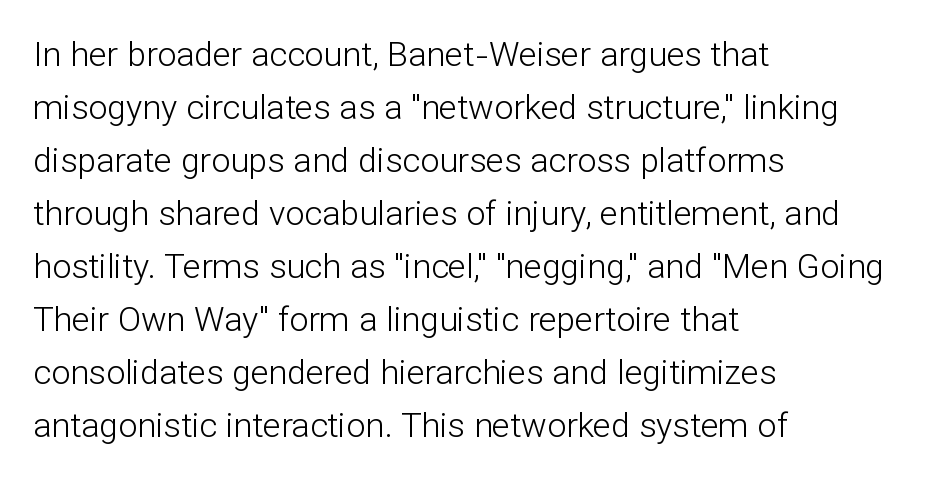
The rendering uses a moderate line-height, typical for paragraphs. Typeset ragged right — the left edge is the straight one. Designer's note — italics off, roman on. A light-to-regular cut is what we see here. The face used here is proportionally spaced, like ordinary book or web type. To sum up the face: it is a sans, with no serifs.
